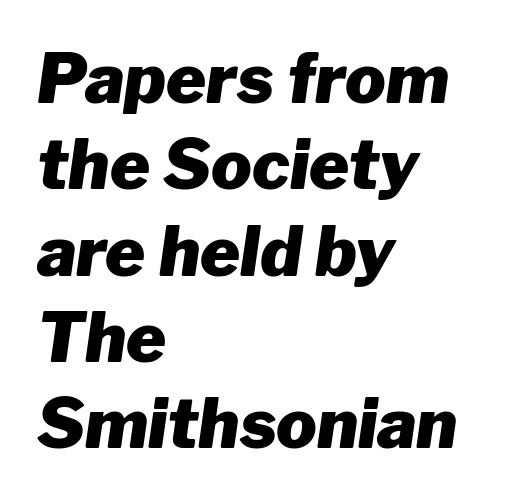
{"italic": "yes", "lean": "right", "slant_degrees": 8, "bold": "yes", "weight": "heavy", "width": "normal", "stroke_contrast": "low", "x_height": "medium", "monospaced": "no", "underline": "no", "align": "left", "line_spacing": "normal", "line_spacing_ratio": 1.27, "letter_spacing": "normal", "letter_spacing_em": 0.0, "glyph_px": 68}
